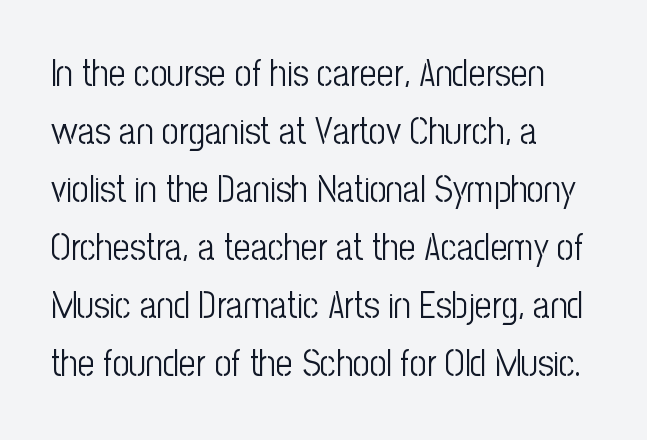
Serif or sans? Sans — the stroke terminals are bare. Check the space under the baseline: it is left empty. The strokes carry an ordinary text weight at most. Does the leading feel generous? No, just average.
